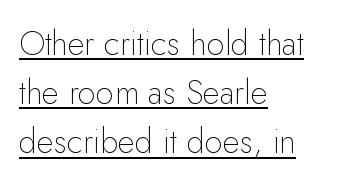
The image shows 33 px thin sans-serif type, upright; set left-aligned, normal line spacing (1.49x), normal letter spacing, underlined; low stroke contrast and a small x-height.
